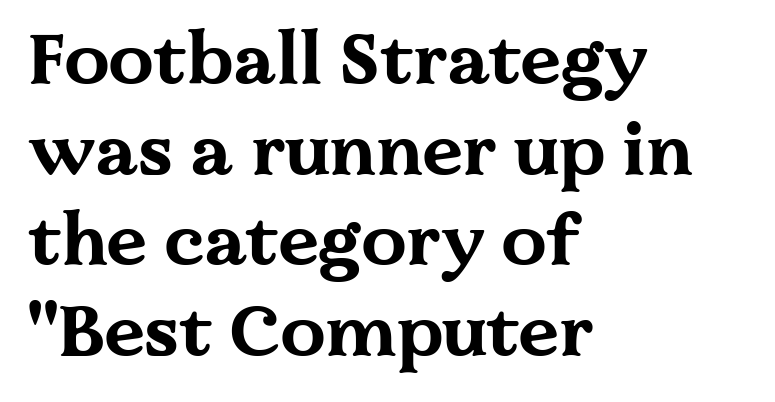
{"serif": "yes", "italic": "no", "bold": "yes", "weight": "bold", "width": "wide", "stroke_contrast": "medium", "x_height": "medium", "monospaced": "no", "underline": "no", "align": "left", "line_spacing": "normal", "line_spacing_ratio": 1.26, "letter_spacing": "normal", "letter_spacing_em": 0.0, "glyph_px": 72}
